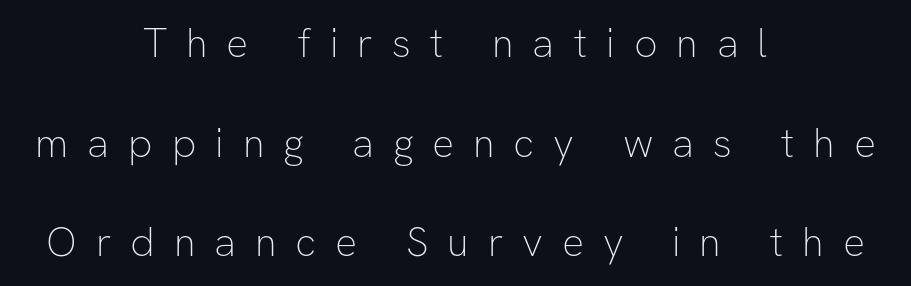
The image shows 41 px thin sans-serif type, upright; set centered, loose line spacing (2.43x), unusually wide letter spacing (+0.46 em), not underlined; low stroke contrast and a medium x-height.
